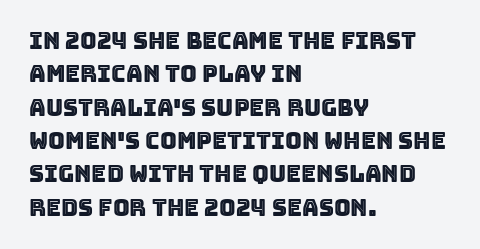
The rendering uses a moderate line-height, typical for paragraphs. These lines were composed using upright roman letters. The gaps between neighbouring characters are ordinary and unremarkable. Has an underline been added? It has not. Line starts are locked; line ends wander.
